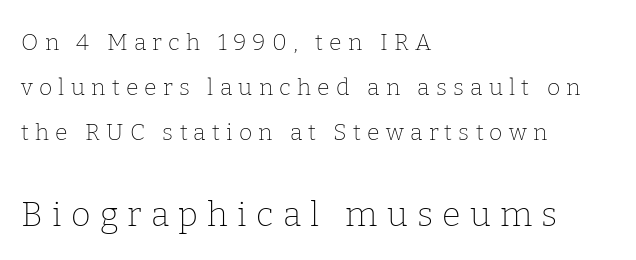
Q: Is the text bold? A: No.
Q: Is the text italic (slanted)? A: No, it is upright.
Q: Is the typeface a serif or a sans-serif typeface? A: Serif.
Q: Is the text underlined? A: No.
Q: How is the paragraph aligned? A: Left-aligned.
Q: Is the spacing between letters normal or unusually wide? A: Unusually wide.
Q: Is the spacing between lines tight, normal or loose? A: Loose.
Q: Which block of text is set in a larger size, the first (top) or the second (bottom)? A: The second (bottom) one.
Q: Width (condensed, normal, or wide)? A: Normal.
Q: Stroke contrast? A: Low.
Q: x-height? A: Medium.
Q: Monospaced? A: No.
